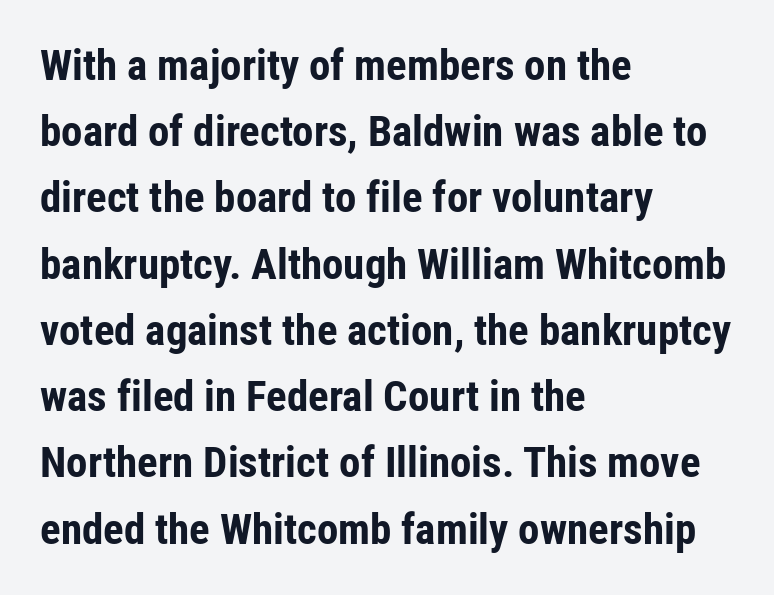
The image shows 43 px bold, condensed sans-serif type, upright; set left-aligned, normal line spacing (1.54x), normal letter spacing, not underlined; low stroke contrast and a medium x-height.
